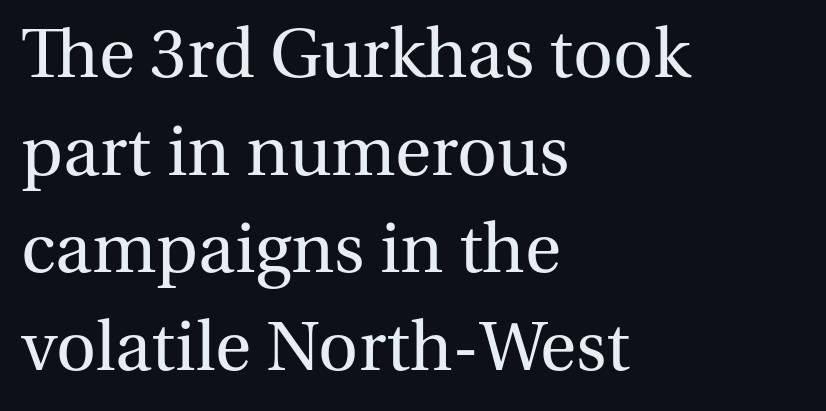
The image shows 74 px regular-weight serif type, upright; set left-aligned, normal line spacing (1.32x), normal letter spacing, not underlined; medium stroke contrast and a medium x-height.
